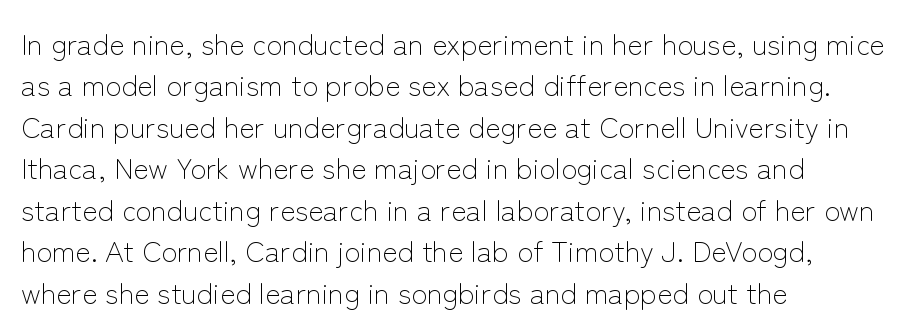
{"serif": "no", "italic": "no", "bold": "no", "weight": "light", "width": "normal", "stroke_contrast": "low", "x_height": "medium", "monospaced": "no", "underline": "no", "align": "left", "line_spacing": "normal", "line_spacing_ratio": 1.43, "letter_spacing": "normal", "letter_spacing_em": 0.0, "glyph_px": 29}
